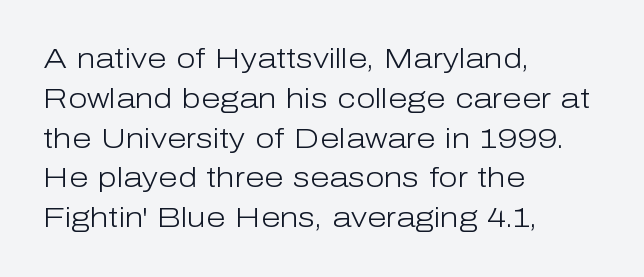
{"serif": "no", "italic": "no", "bold": "no", "weight": "light", "width": "normal", "stroke_contrast": "low", "x_height": "medium", "monospaced": "no", "underline": "no", "align": "left", "line_spacing": "normal", "line_spacing_ratio": 1.42, "letter_spacing": "normal", "letter_spacing_em": 0.0, "glyph_px": 28}
